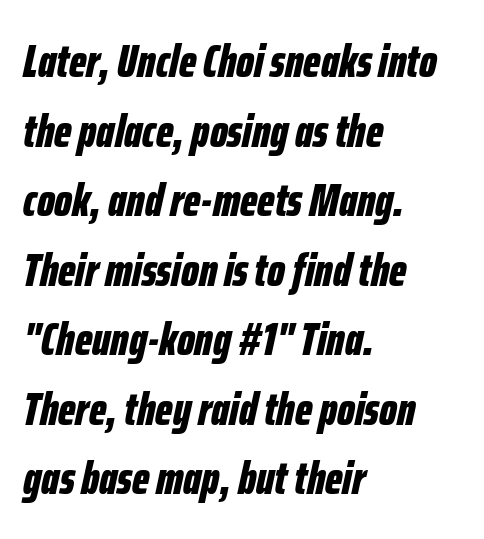
Compared with ordinary roman type, these characters are visibly tilted. Whoever set this chose a conventional vertical rhythm. Reading down the block, your eye returns to a fixed left position each line. Plain, unruled lines of type. Nothing unusual about the tracking: characters are spaced as the font intends. Heft: maximum for text — a bold.
